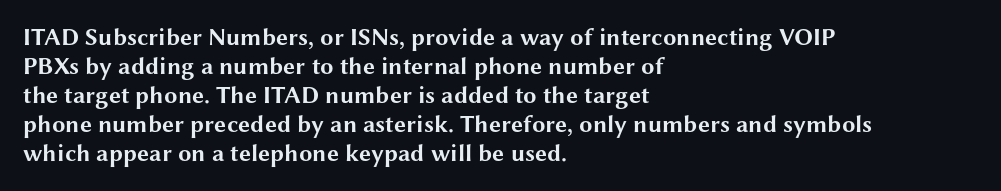
Bold? Absolutely — the strokes are thick and heavy. These lines are set flush left with a ragged right edge. Each row of text sits above clean, open space. There is no visible air inserted between adjacent glyphs. The type sits square on the baseline with zero lean.
